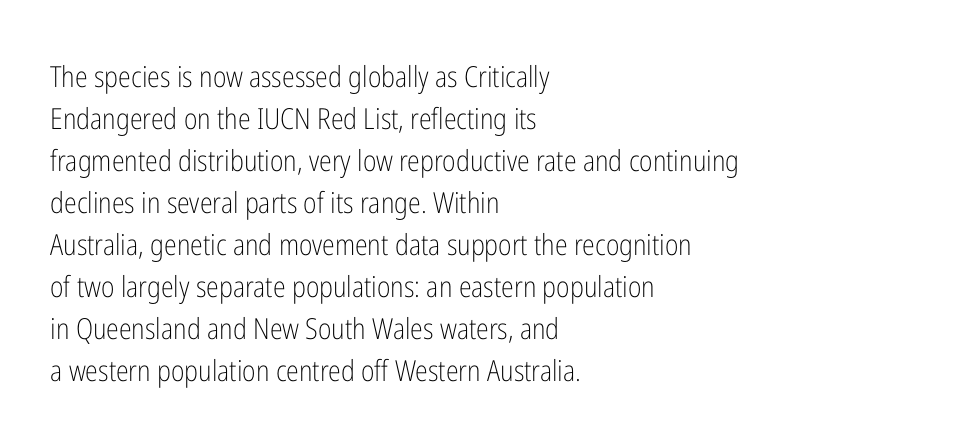
{"serif": "no", "italic": "no", "bold": "no", "weight": "light", "width": "condensed", "stroke_contrast": "low", "x_height": "medium", "monospaced": "no", "underline": "no", "align": "left", "line_spacing": "normal", "line_spacing_ratio": 1.45, "letter_spacing": "normal", "letter_spacing_em": 0.0, "glyph_px": 29}
